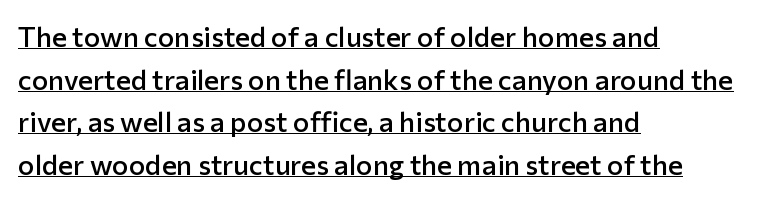
{"serif": "no", "italic": "no", "bold": "semi", "weight": "semibold", "width": "normal", "stroke_contrast": "low", "x_height": "medium", "monospaced": "no", "underline": "yes", "align": "left", "line_spacing": "normal", "line_spacing_ratio": 1.52, "letter_spacing": "normal", "letter_spacing_em": 0.0, "glyph_px": 28}
